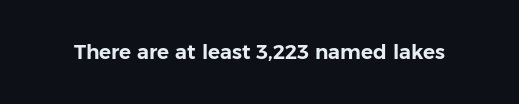
{"italic": "no", "underline": "no", "letter_spacing": "normal", "letter_spacing_em": 0.0, "glyph_px": 20}
